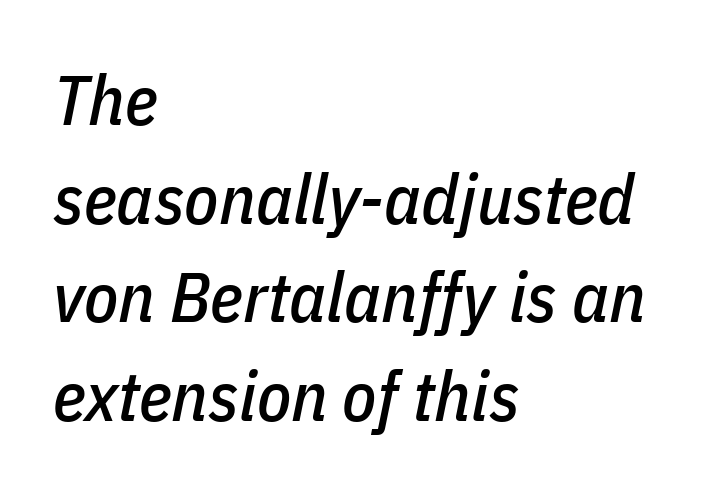
Q: Is the text italic (slanted)? A: Yes, it leans right by about 11 degrees.
Q: Is the text underlined? A: No.
Q: How is the paragraph aligned? A: Left-aligned.
Q: Is the spacing between letters normal or unusually wide? A: Normal.
Q: Is the spacing between lines tight, normal or loose? A: Normal.
Q: Width (condensed, normal, or wide)? A: Condensed.
Q: Stroke contrast? A: Low.
Q: x-height? A: Medium.
Q: Monospaced? A: No.
